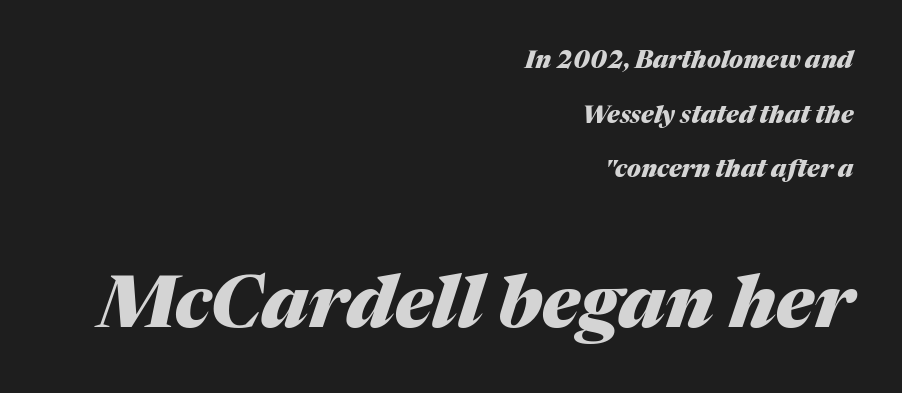
The image shows 72 px heavy type, italic (leaning right); set right-aligned, loose line spacing (2.28x), normal letter spacing, not underlined; the second (bottom) block is 3.0x larger; medium stroke contrast and a medium x-height.
